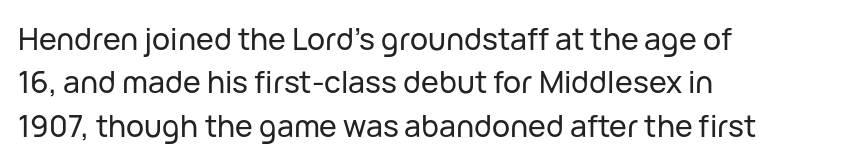
The image shows 30 px sans-serif type, upright; set left-aligned, normal line spacing (1.45x), normal letter spacing, not underlined; low stroke contrast and a medium x-height.
